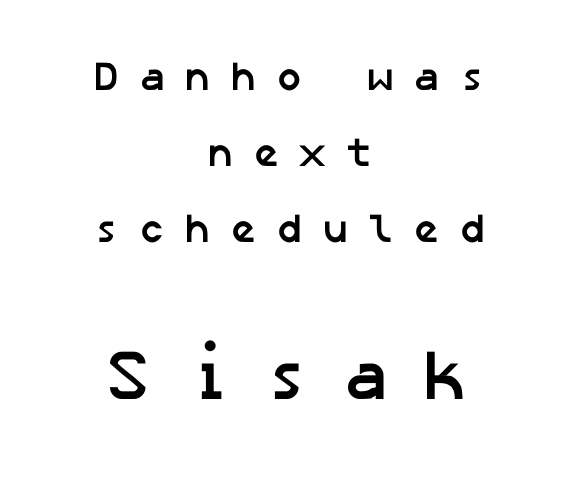
The image shows 71 px semibold sans-serif type; set centered, line spacing 1.85x, unusually wide letter spacing (+0.45 em), not underlined; the second (bottom) block is 1.73x larger; low stroke contrast and a medium x-height.
